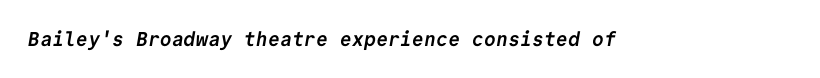
Q: Is the text bold? A: Yes.
Q: Is the text underlined? A: No.
Q: Is the spacing between letters normal or unusually wide? A: Normal.
